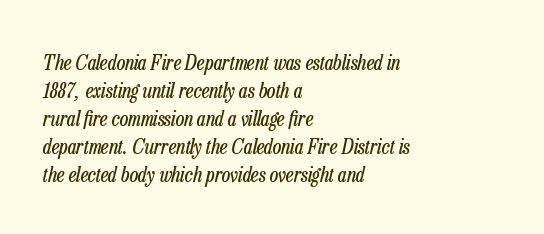
Q: Is the text bold? A: No.
Q: Is the text italic (slanted)? A: Yes, it leans right by about 13 degrees.
Q: Is the text underlined? A: No.
Q: How is the paragraph aligned? A: Left-aligned.
Q: Is the spacing between letters normal or unusually wide? A: Normal.
Q: Is the spacing between lines tight, normal or loose? A: Normal.
